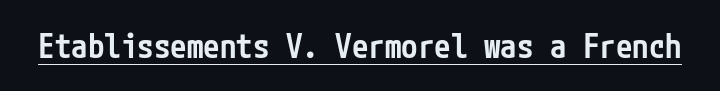
The image shows 33 px semibold, condensed sans-serif type, upright; set normal letter spacing, underlined; low stroke contrast and a medium x-height.
